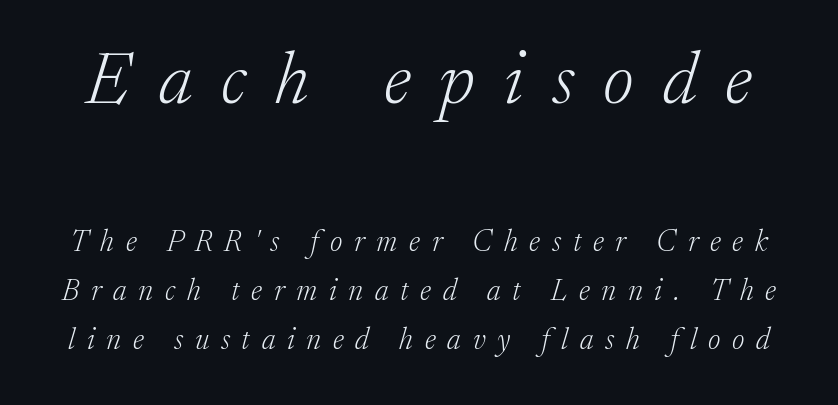
The font's italic variant was chosen for this text. The strokes carry an ordinary text weight at most. Size contrast runs from large at the top to small at the bottom. Varying glyph widths throughout — classic text-font behaviour. Examine the stroke ends and you'll spot serifs.
